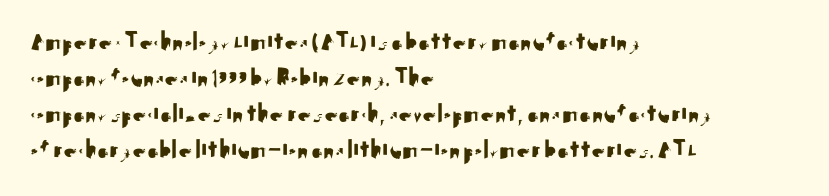
Q: Is the text italic (slanted)? A: No, it is upright.
Q: Is the text underlined? A: No.
Q: How is the paragraph aligned? A: Left-aligned.
Q: Is the spacing between letters normal or unusually wide? A: Normal.
Q: Is the spacing between lines tight, normal or loose? A: Normal.
